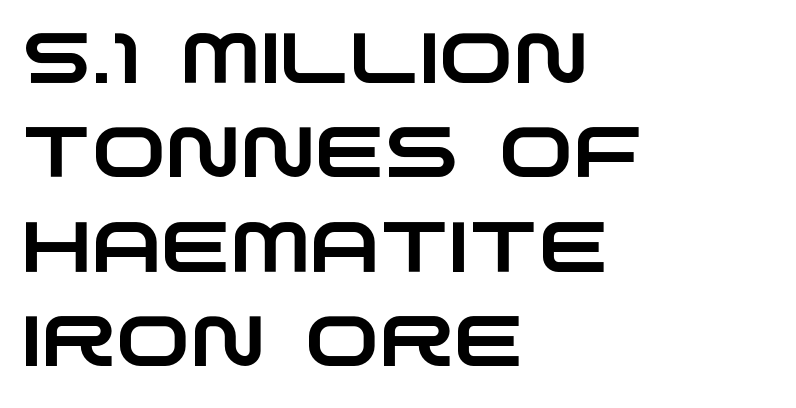
Q: Is the typeface a serif or a sans-serif typeface? A: Sans-serif.
Q: Is the text underlined? A: No.
Q: How is the paragraph aligned? A: Left-aligned.
Q: Is the spacing between letters normal or unusually wide? A: Normal.
Q: Is the spacing between lines tight, normal or loose? A: Normal.
Q: Width (condensed, normal, or wide)? A: Wide.
Q: Stroke contrast? A: Low.
Q: x-height? A: Large.
Q: Monospaced? A: No.
